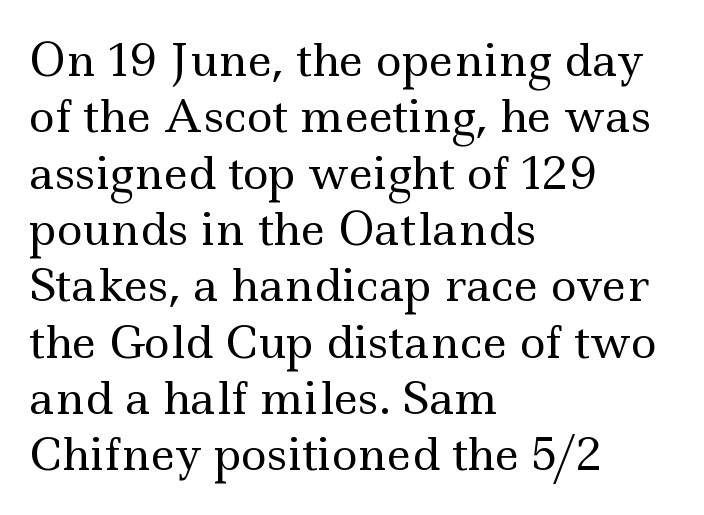
{"serif": "yes", "italic": "no", "bold": "no", "weight": "regular", "width": "wide", "x_height": "small", "monospaced": "no", "underline": "no", "align": "left", "line_spacing": "normal", "line_spacing_ratio": 1.28, "letter_spacing": "normal", "letter_spacing_em": 0.0, "glyph_px": 44}
